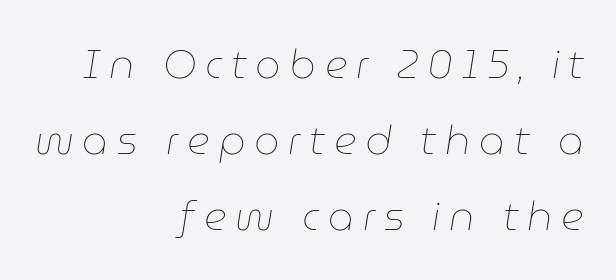
The image shows 40 px thin type, italic (leaning right); set right-aligned, loose line spacing (1.9x), unusually wide letter spacing (+0.22 em), not underlined; low stroke contrast and a medium x-height.
